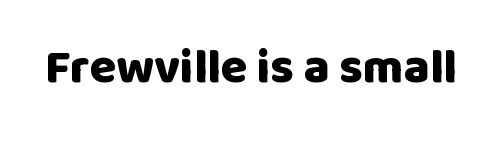
{"serif": "no", "italic": "no", "bold": "yes", "weight": "heavy", "width": "normal", "stroke_contrast": "low", "x_height": "large", "monospaced": "no", "underline": "no", "letter_spacing": "normal", "letter_spacing_em": 0.0, "glyph_px": 48}
